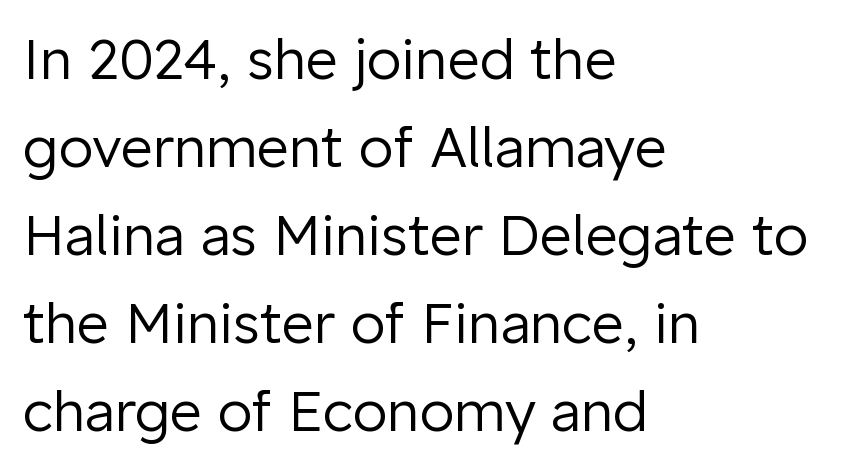
Q: Is the text bold? A: No.
Q: Is the text italic (slanted)? A: No, it is upright.
Q: Is the typeface a serif or a sans-serif typeface? A: Sans-serif.
Q: Is the text underlined? A: No.
Q: How is the paragraph aligned? A: Left-aligned.
Q: Is the spacing between letters normal or unusually wide? A: Normal.
Q: Is the spacing between lines tight, normal or loose? A: Normal.
Q: Width (condensed, normal, or wide)? A: Normal.
Q: Stroke contrast? A: Low.
Q: x-height? A: Medium.
Q: Monospaced? A: No.
